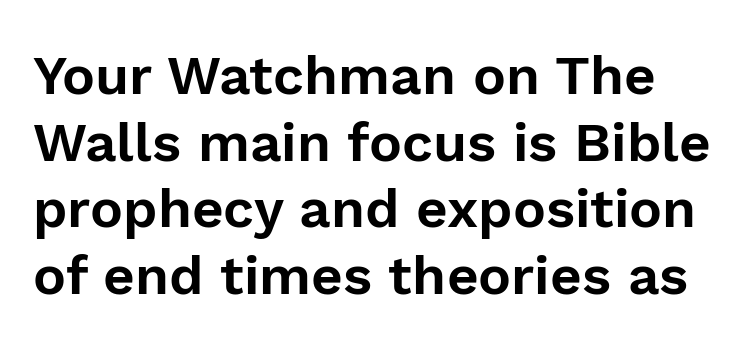
{"serif": "no", "italic": "no", "width": "normal", "stroke_contrast": "low", "x_height": "medium", "monospaced": "no", "underline": "no", "line_spacing_ratio": 1.21, "letter_spacing": "normal", "letter_spacing_em": 0.0, "glyph_px": 55}
